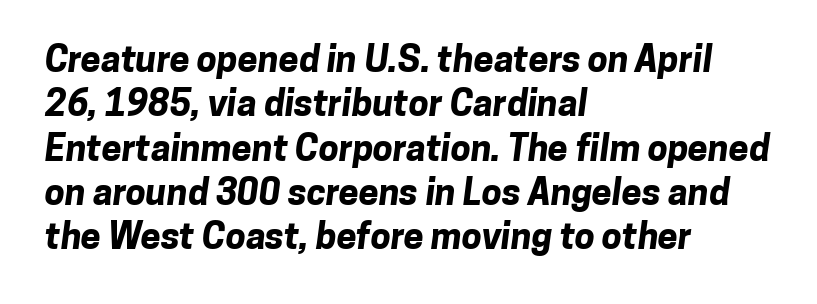
{"serif": "no", "bold": "yes", "weight": "bold", "width": "normal", "stroke_contrast": "low", "x_height": "medium", "monospaced": "no", "underline": "no", "align": "left", "line_spacing_ratio": 1.23, "letter_spacing": "normal", "letter_spacing_em": 0.0, "glyph_px": 36}
